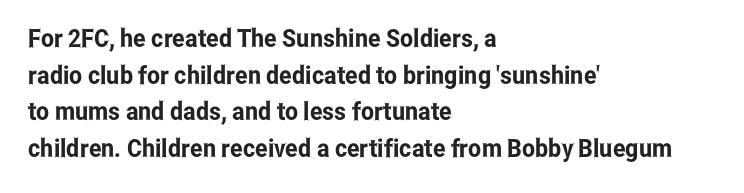
The letters stand straight up with perfectly vertical stems. The tracking reads as untouched default to a designer's eye. Vertical spacing — default. All the whitespace from short lines collects on the right. Bare-footed words on every line.
